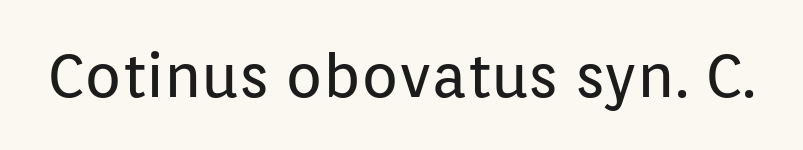
{"serif": "no", "italic": "no", "bold": "no", "weight": "regular", "width": "normal", "stroke_contrast": "low", "x_height": "medium", "monospaced": "no", "underline": "no", "letter_spacing": "normal", "letter_spacing_em": 0.0, "glyph_px": 61}
